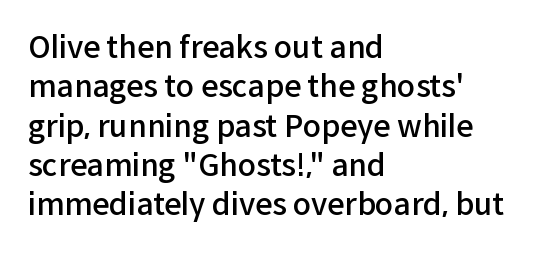
Q: Is the text bold? A: Semi-bold.
Q: Is the text italic (slanted)? A: No, it is upright.
Q: Is the typeface a serif or a sans-serif typeface? A: Sans-serif.
Q: Is the text underlined? A: No.
Q: How is the paragraph aligned? A: Left-aligned.
Q: Is the spacing between letters normal or unusually wide? A: Normal.
Q: Is the spacing between lines tight, normal or loose? A: Normal.
Q: Width (condensed, normal, or wide)? A: Normal.
Q: Stroke contrast? A: Low.
Q: x-height? A: Medium.
Q: Monospaced? A: No.
